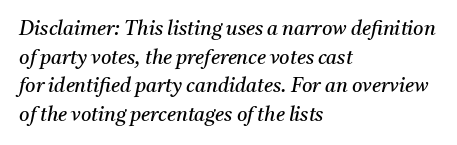
{"italic": "yes", "lean": "right", "slant_degrees": 11, "bold": "no", "underline": "no", "align": "left", "line_spacing": "normal", "line_spacing_ratio": 1.43, "letter_spacing": "normal", "letter_spacing_em": 0.0, "glyph_px": 20}
